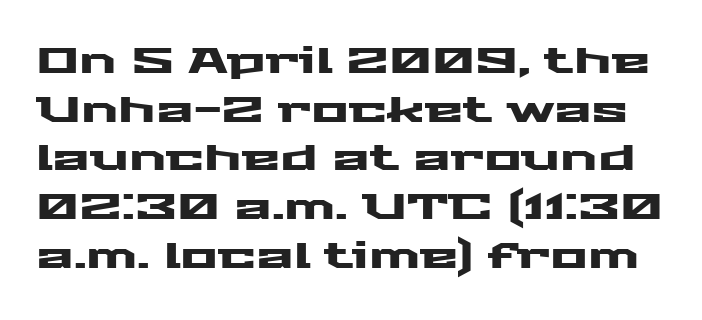
The image shows 35 px wide sans-serif type, upright; set normal line spacing (1.39x), normal letter spacing, not underlined; medium stroke contrast and a medium x-height.
